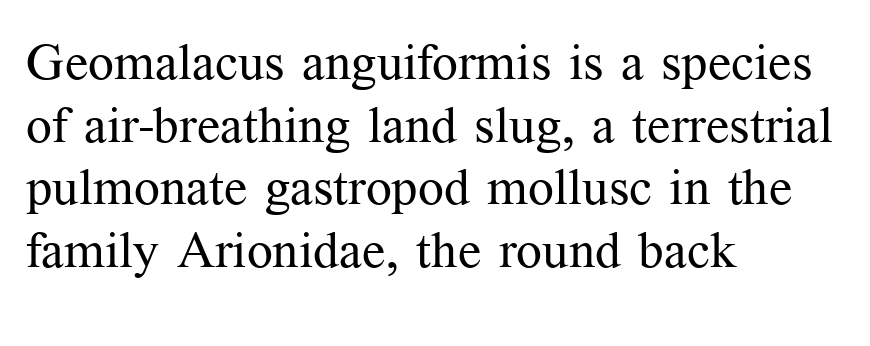
Posture: vertical. Character widths vary here, with narrow letters taking less room than wide ones. Stroke terminals: seriffed. This is not heavy type; no bold has been used. A bare baseline throughout the passage. Leftover space on each line is placed entirely after the last word.
